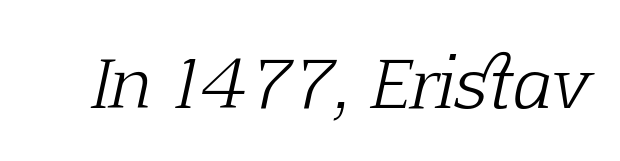
{"serif": "yes", "italic": "yes", "lean": "right", "slant_degrees": 12, "bold": "no", "weight": "light", "width": "normal", "stroke_contrast": "low", "x_height": "medium", "monospaced": "no", "underline": "no", "letter_spacing": "normal", "letter_spacing_em": 0.0, "glyph_px": 68}
